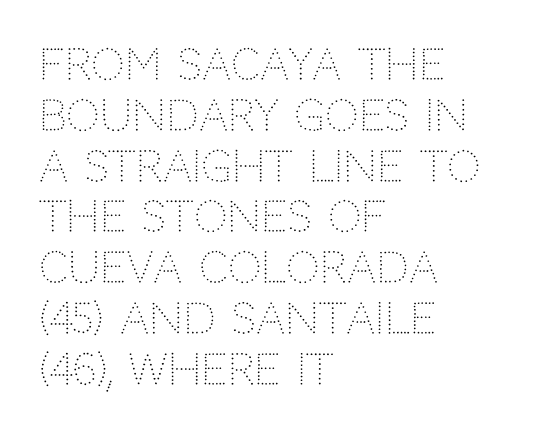
The image shows 42 px light sans-serif type, upright; set left-aligned, line spacing 1.21x, normal letter spacing, not underlined; low stroke contrast and a large x-height.
